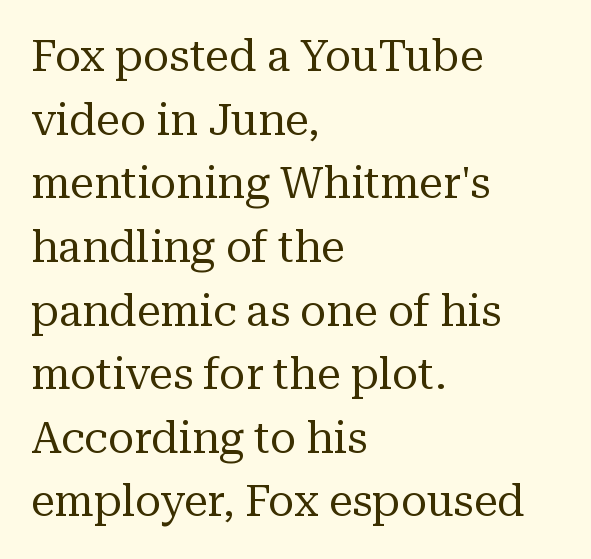
The image shows 43 px regular-weight serif type, upright; set left-aligned, normal line spacing (1.48x), normal letter spacing, not underlined; medium stroke contrast and a medium x-height.
